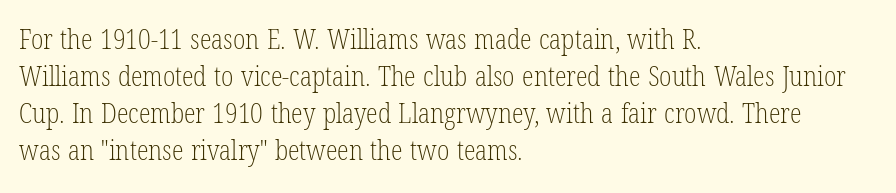
The image shows 27 px text type, upright; set left-aligned, normal line spacing (1.37x), normal letter spacing, not underlined.
